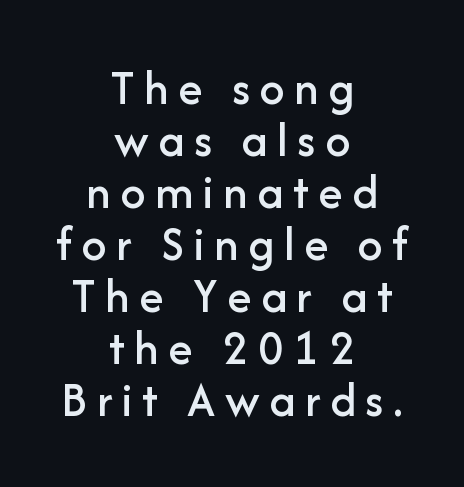
If you folded the block vertically in half, each line would mirror itself in length. The typography opts for an upright posture over an oblique one. These lines huddle together more closely than default settings would place them. Here the designer chose a conventional face with non-uniform glyph widths. Is this a sans? Yes — the strokes have no serifs.
